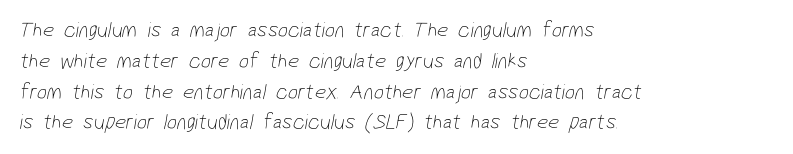
{"bold": "no", "underline": "no", "align": "left", "line_spacing": "normal", "line_spacing_ratio": 1.4, "letter_spacing": "normal", "letter_spacing_em": 0.0, "glyph_px": 22}
